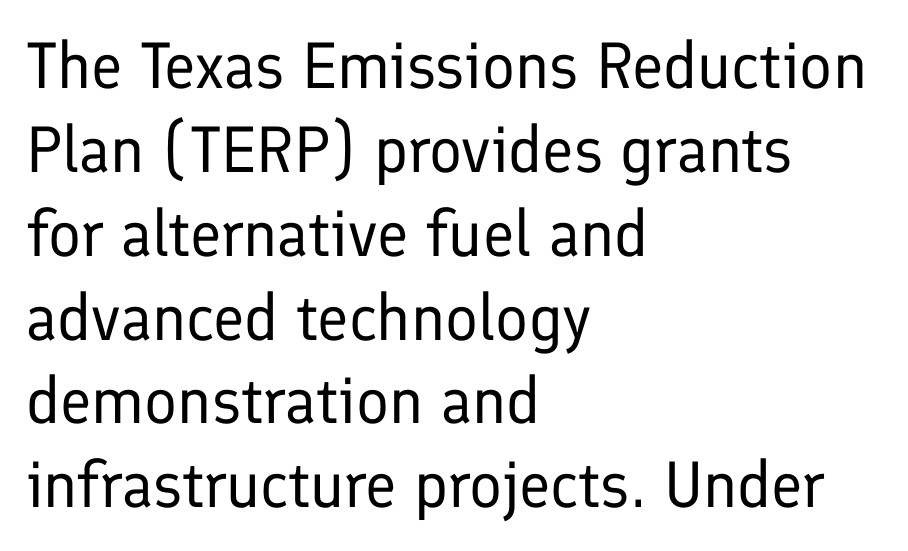
Q: Is the text bold? A: No.
Q: Is the text italic (slanted)? A: No, it is upright.
Q: Is the typeface a serif or a sans-serif typeface? A: Sans-serif.
Q: Is the text underlined? A: No.
Q: How is the paragraph aligned? A: Left-aligned.
Q: Is the spacing between letters normal or unusually wide? A: Normal.
Q: Is the spacing between lines tight, normal or loose? A: Normal.
Q: Width (condensed, normal, or wide)? A: Normal.
Q: Stroke contrast? A: Low.
Q: x-height? A: Medium.
Q: Monospaced? A: No.
